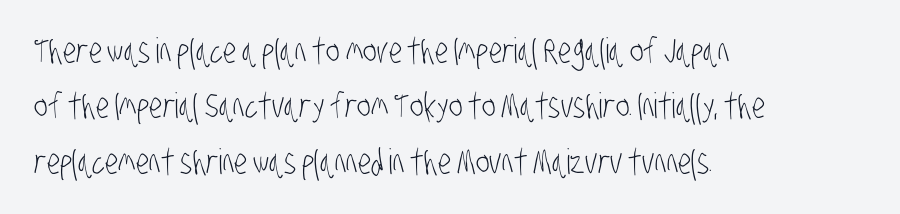
Each line starts at the same left margin while the right side varies. Quick note: underline off. This rendering employs a face without finishing strokes, i.e., a sans-serif. The letters look calm and open, with moderate or lighter stems. The face used here is proportionally spaced, like ordinary book or web type.
